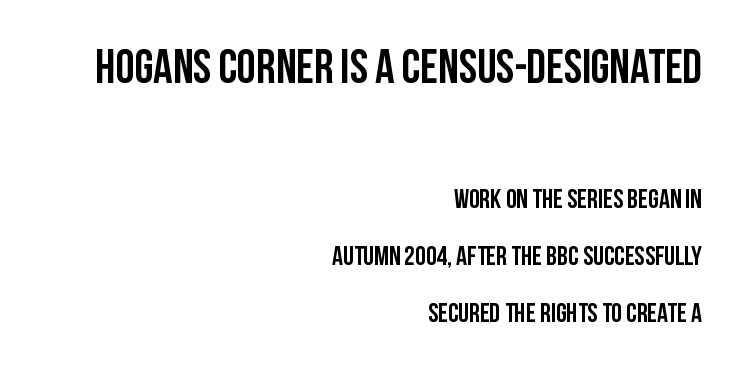
Q: Is the text bold? A: Yes.
Q: Is the text italic (slanted)? A: No, it is upright.
Q: Is the typeface a serif or a sans-serif typeface? A: Sans-serif.
Q: Is the text underlined? A: No.
Q: How is the paragraph aligned? A: Right-aligned.
Q: Is the spacing between letters normal or unusually wide? A: Normal.
Q: Is the spacing between lines tight, normal or loose? A: Loose.
Q: Which block of text is set in a larger size, the first (top) or the second (bottom)? A: The first (top) one.
Q: Width (condensed, normal, or wide)? A: Condensed.
Q: Stroke contrast? A: Low.
Q: x-height? A: Large.
Q: Monospaced? A: No.
